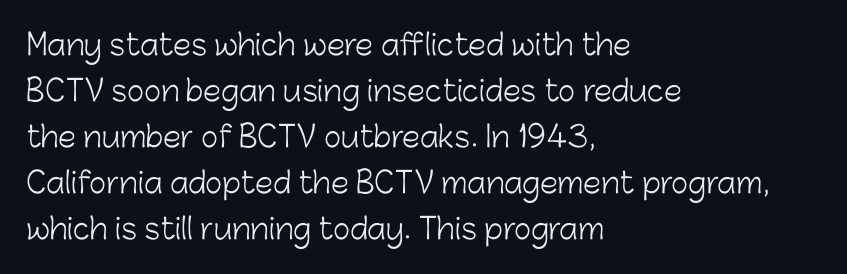
Q: Is the text bold? A: No.
Q: Is the text italic (slanted)? A: No, it is upright.
Q: Is the typeface a serif or a sans-serif typeface? A: Sans-serif.
Q: Is the text underlined? A: No.
Q: How is the paragraph aligned? A: Left-aligned.
Q: Is the spacing between letters normal or unusually wide? A: Normal.
Q: Is the spacing between lines tight, normal or loose? A: Normal.
Q: Width (condensed, normal, or wide)? A: Normal.
Q: Stroke contrast? A: Low.
Q: x-height? A: Medium.
Q: Monospaced? A: No.
